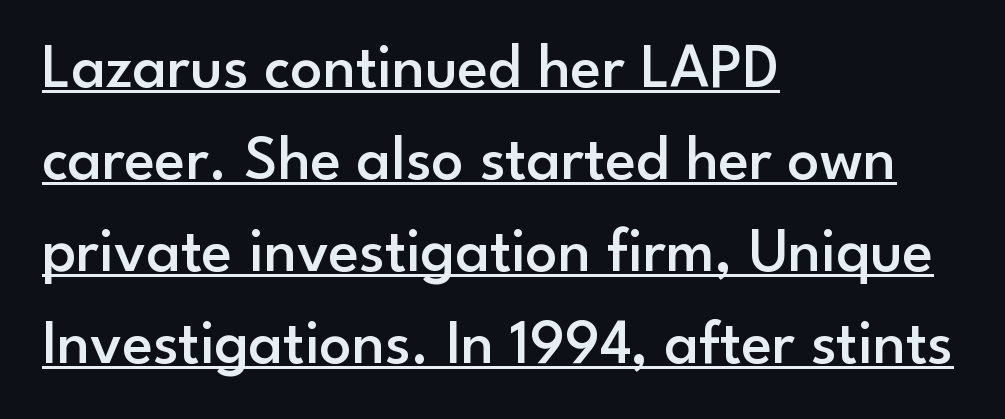
This sample has the flowing, uneven cadence of proportional lettering. This is roman type, the default non-slanted kind. Compared with typical paragraphs, the rows here are spaced about the same. The typesetter chose a ragged-right arrangement here. A bit beefed up — I'd call it semibold rather than bold. Letterform terminals end flat and unadorned throughout the passage.
